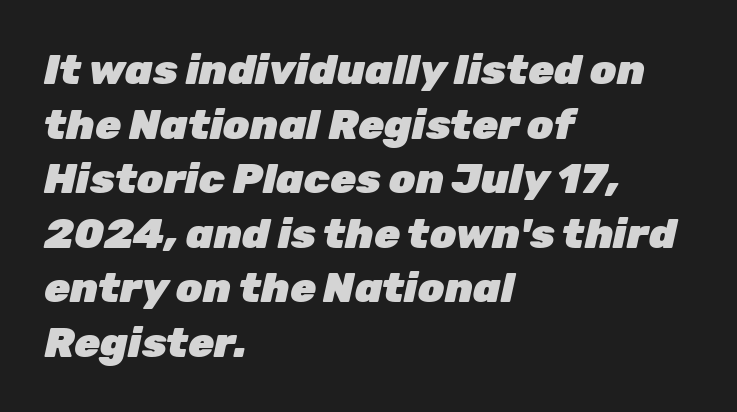
The image shows 42 px heavy type, italic (leaning right); set left-aligned, normal line spacing (1.3x), normal letter spacing, not underlined; low stroke contrast and a medium x-height.
